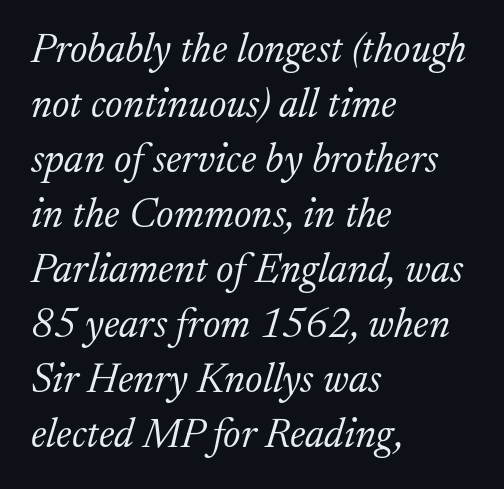
Each letter's strokes conclude with small projecting serifs. The line-height multiplier appears to be the usual default. Compared with ordinary roman type, these characters are visibly tilted. Horizontally, the lines are justified to the leading edge only.
